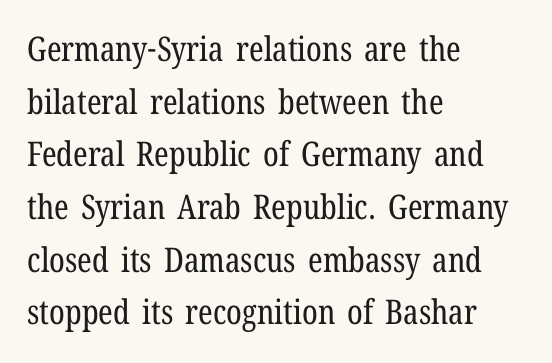
The image shows 34 px regular-weight, condensed serif type, upright; set left-aligned, normal line spacing (1.55x), normal letter spacing, not underlined; low stroke contrast and a medium x-height.
